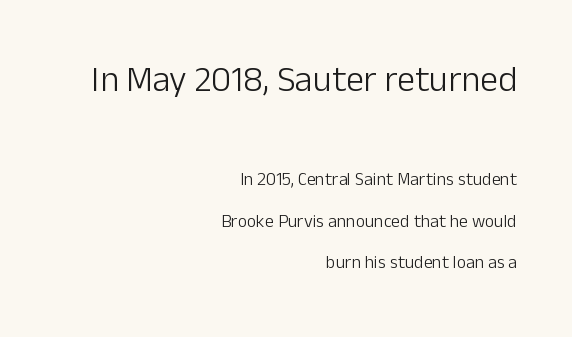
Q: Is the text bold? A: No.
Q: Is the text italic (slanted)? A: No, it is upright.
Q: Is the typeface a serif or a sans-serif typeface? A: Sans-serif.
Q: Is the text underlined? A: No.
Q: How is the paragraph aligned? A: Right-aligned.
Q: Is the spacing between letters normal or unusually wide? A: Normal.
Q: Is the spacing between lines tight, normal or loose? A: Loose.
Q: Which block of text is set in a larger size, the first (top) or the second (bottom)? A: The first (top) one.
Q: Width (condensed, normal, or wide)? A: Normal.
Q: Stroke contrast? A: Low.
Q: x-height? A: Medium.
Q: Monospaced? A: No.
